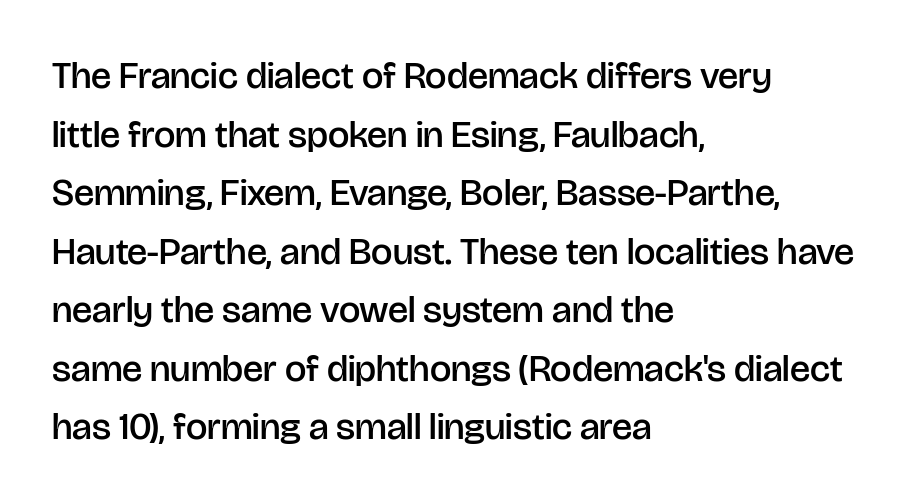
{"serif": "no", "italic": "no", "bold": "semi", "weight": "semibold", "width": "normal", "stroke_contrast": "low", "x_height": "large", "monospaced": "no", "underline": "no", "align": "left", "line_spacing": "normal", "line_spacing_ratio": 1.54, "letter_spacing": "normal", "letter_spacing_em": 0.0, "glyph_px": 38}
